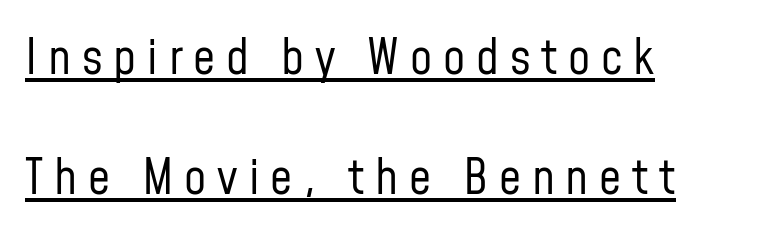
The image shows 49 px regular-weight, condensed sans-serif type, upright; set left-aligned, loose line spacing (2.44x), unusually wide letter spacing (+0.22 em), underlined; low stroke contrast and a medium x-height.
